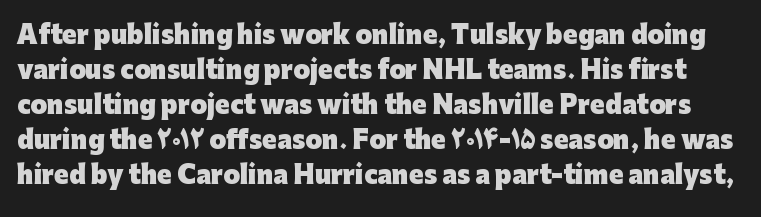
These lines carry a lot of weight — the face is fully bold. Notice how the stems are strictly vertical — no italics here. Inter-character spacing is left at the font's built-in metrics. Has an underline been added? It has not.
